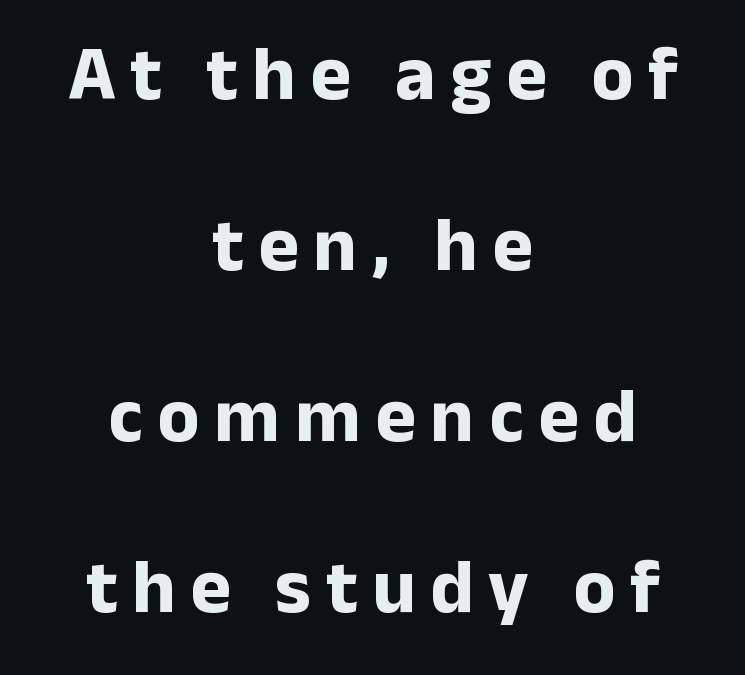
The image shows 77 px bold sans-serif type, upright; set centered, loose line spacing (2.22x), not underlined; low stroke contrast and a medium x-height.
